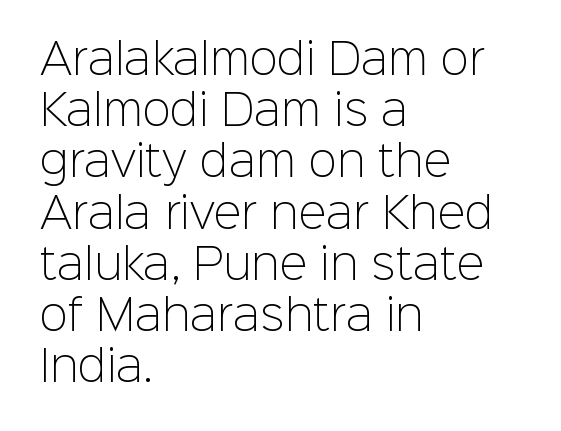
The image shows 42 px light sans-serif type, upright; set left-aligned, line spacing 1.22x, normal letter spacing, not underlined; low stroke contrast and a medium x-height.
